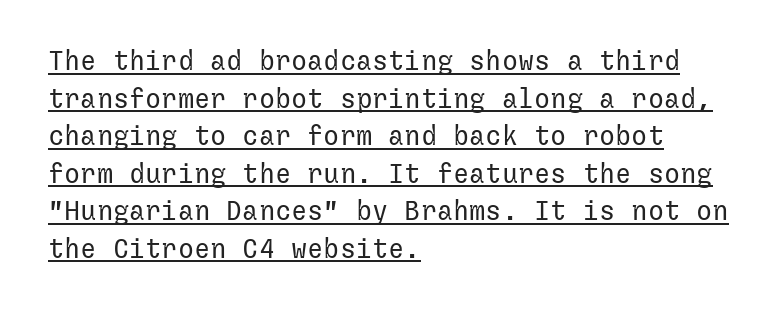
Does extra space separate the letters? No, they use regular spacing. Posture: vertical. The paragraph has a hard left edge and a soft right edge. Each line of the rendering has a horizontal stroke beneath the glyphs. Compared with a typical body face, this is equally light or lighter still. The space between consecutive lines is moderate.
